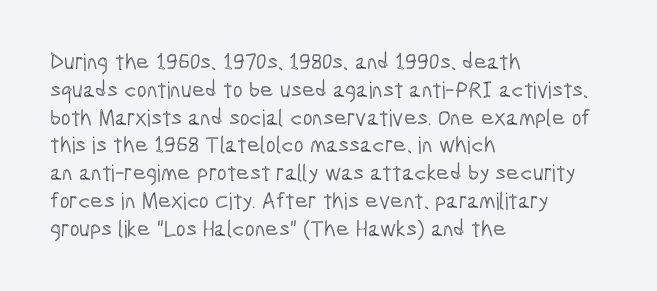
{"italic": "no", "underline": "no", "align": "left", "line_spacing_ratio": 1.21, "letter_spacing": "normal", "letter_spacing_em": 0.0, "glyph_px": 23}
